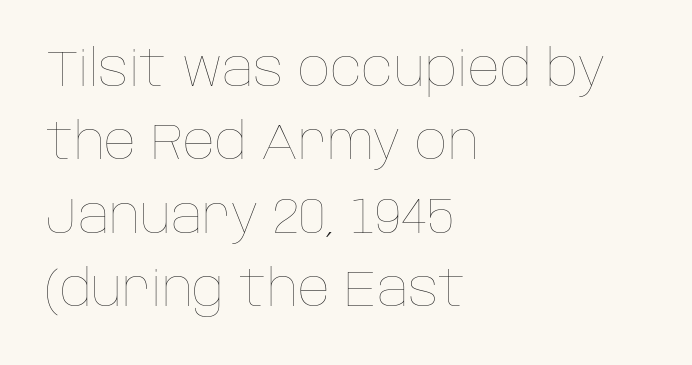
{"italic": "no", "bold": "no", "weight": "thin", "width": "normal", "stroke_contrast": "low", "x_height": "large", "monospaced": "no", "underline": "no", "align": "left", "line_spacing": "normal", "line_spacing_ratio": 1.47, "letter_spacing": "normal", "letter_spacing_em": 0.0, "glyph_px": 50}
